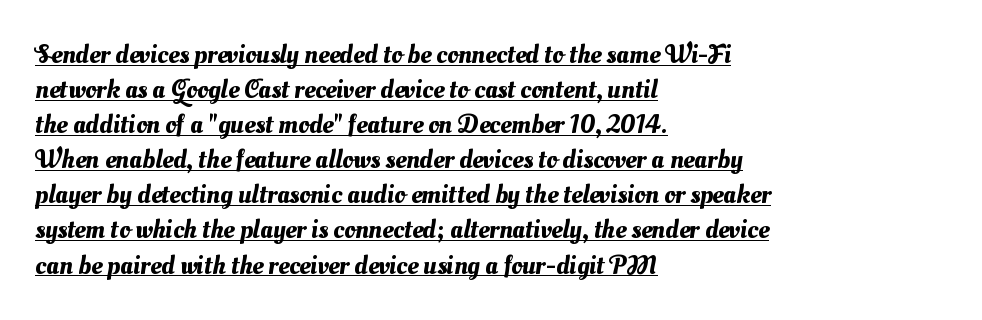
Q: Is the text underlined? A: Yes.
Q: How is the paragraph aligned? A: Left-aligned.
Q: Is the spacing between letters normal or unusually wide? A: Normal.
Q: Is the spacing between lines tight, normal or loose? A: Normal.
